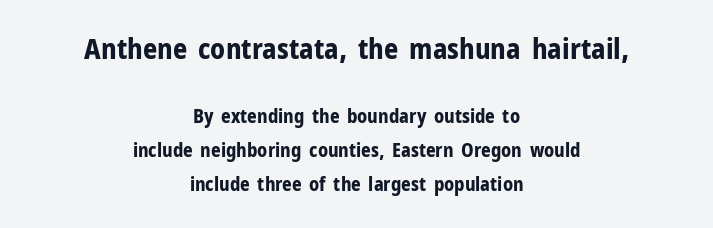
The image shows 28 px bold sans-serif type, upright; set centered, line spacing 1.8x, normal letter spacing, not underlined; the first (top) block is 1.47x larger; low stroke contrast and a medium x-height.
